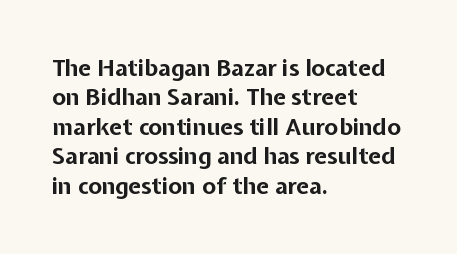
The image shows 23 px bold type, upright; set left-aligned, normal line spacing (1.28x), normal letter spacing, not underlined.
